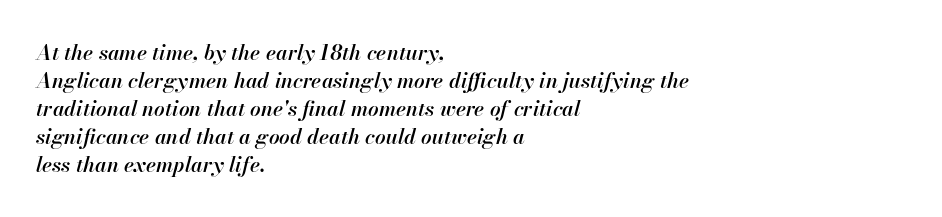
{"italic": "yes", "lean": "right", "slant_degrees": 13, "bold": "semi", "underline": "no", "align": "left", "line_spacing": "normal", "line_spacing_ratio": 1.33, "letter_spacing": "normal", "letter_spacing_em": 0.0, "glyph_px": 21}
